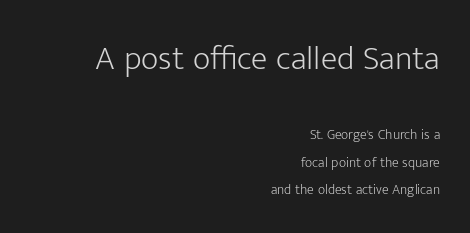
The image shows 34 px light sans-serif type, upright; set right-aligned, loose line spacing (1.95x), normal letter spacing, not underlined; the first (top) block is 2.43x larger; low stroke contrast and a medium x-height.
